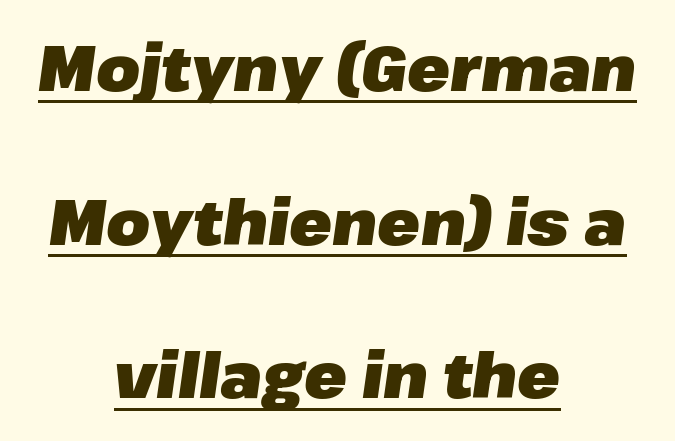
Caption: bold face, heavy strokes. Compared with typical body copy, the letter spacing here is the same. Does a line run under the words? Yes, clearly. Characters are canted at an angle relative to the baseline's perpendicular. This sample has the flowing, uneven cadence of proportional lettering.
